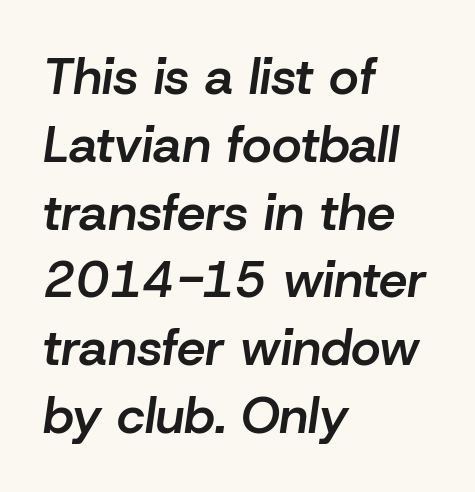
Q: Is the text bold? A: Semi-bold.
Q: Is the text italic (slanted)? A: Yes, it leans right by about 8 degrees.
Q: Is the text underlined? A: No.
Q: How is the paragraph aligned? A: Left-aligned.
Q: Is the spacing between letters normal or unusually wide? A: Normal.
Q: Is the spacing between lines tight, normal or loose? A: Normal.
Q: Width (condensed, normal, or wide)? A: Normal.
Q: Stroke contrast? A: Low.
Q: x-height? A: Medium.
Q: Monospaced? A: No.
